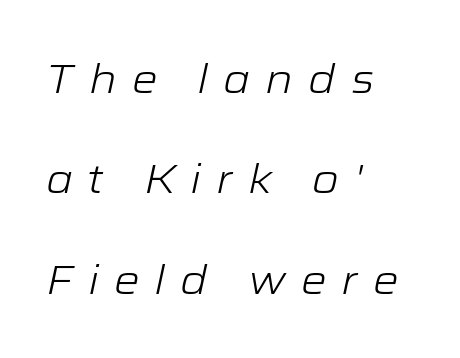
The block of text is sparse from top to bottom, with ample space between rows. Decoration check: the copy has no underline. Italic? Definitely — the glyphs are oblique. A light-to-regular cut is what we see here.
